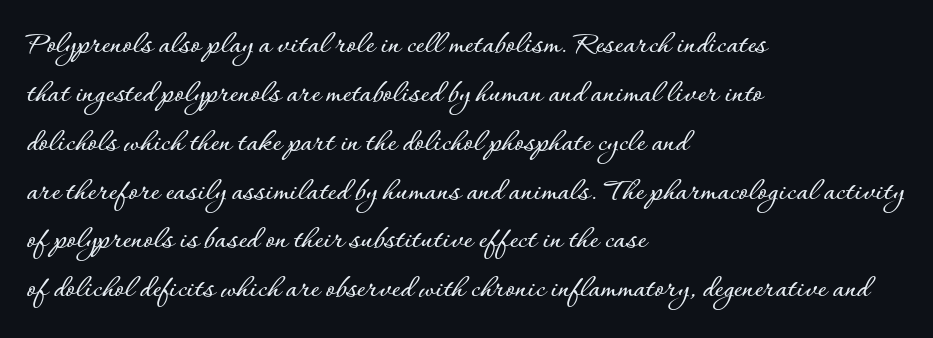
Q: Is the text italic (slanted)? A: Yes.
Q: Is the text underlined? A: No.
Q: How is the paragraph aligned? A: Left-aligned.
Q: Is the spacing between letters normal or unusually wide? A: Normal.
Q: Is the spacing between lines tight, normal or loose? A: Normal.
Q: Width (condensed, normal, or wide)? A: Normal.
Q: Stroke contrast? A: Low.
Q: x-height? A: Small.
Q: Monospaced? A: No.
